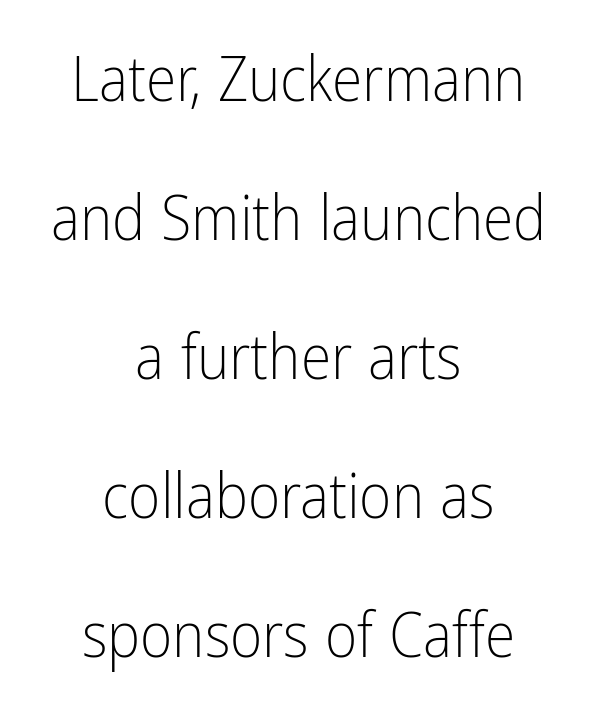
The image shows 62 px light, condensed sans-serif type, upright; set centered, loose line spacing (2.24x), normal letter spacing, not underlined; low stroke contrast and a medium x-height.
